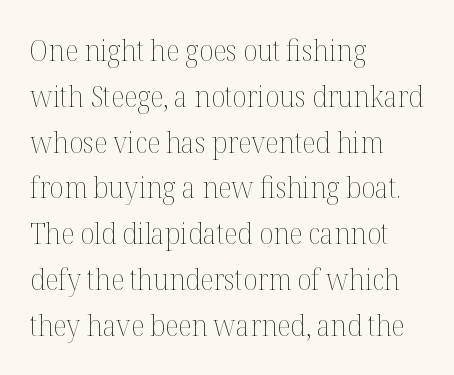
Unmarked baselines from the first word to the last. It's the straight-up-and-down kind of type. No extra ink here — the face is not bold. Summary of vertical rhythm: regular, with standard interline spacing. The letters sit at their default tracking, neither squeezed nor spread.
